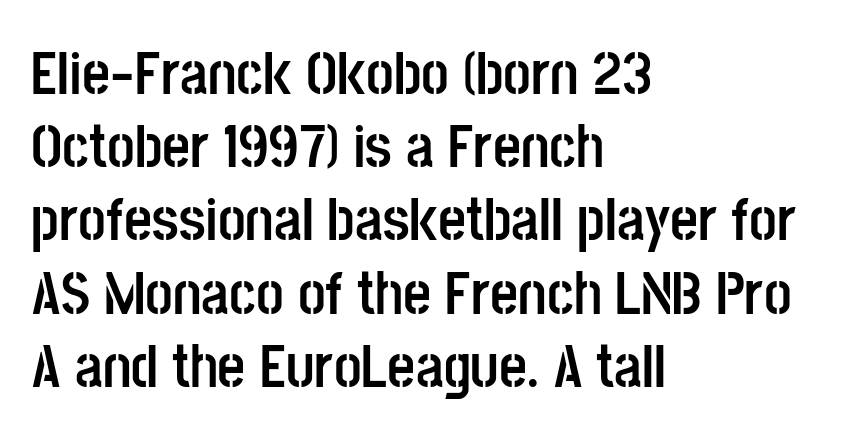
{"serif": "no", "italic": "no", "bold": "yes", "weight": "semibold", "width": "condensed", "stroke_contrast": "low", "x_height": "large", "monospaced": "no", "underline": "no", "align": "left", "line_spacing_ratio": 1.2, "letter_spacing": "normal", "letter_spacing_em": 0.0, "glyph_px": 61}
